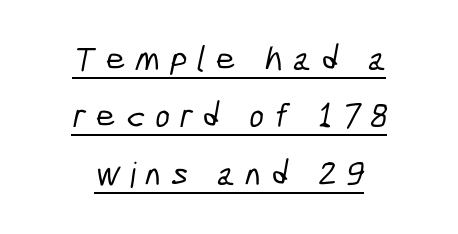
Rows of type keep a routine distance in the vertical direction. The lines are quadded center. Honestly, the underline is the first thing you notice here. A typesetter would call this proportional, since set widths differ per character.
